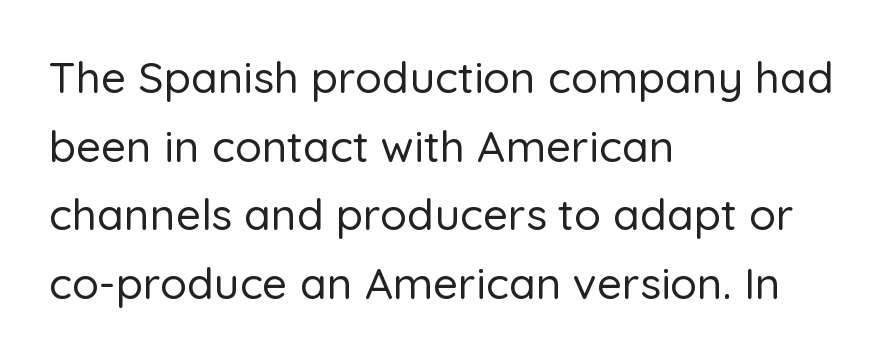
Nope, no serifs anywhere on these letters. The letters sit at their default tracking, neither squeezed nor spread. Rendered with straight, roman letterforms. The foot of each line stays bare and open.
